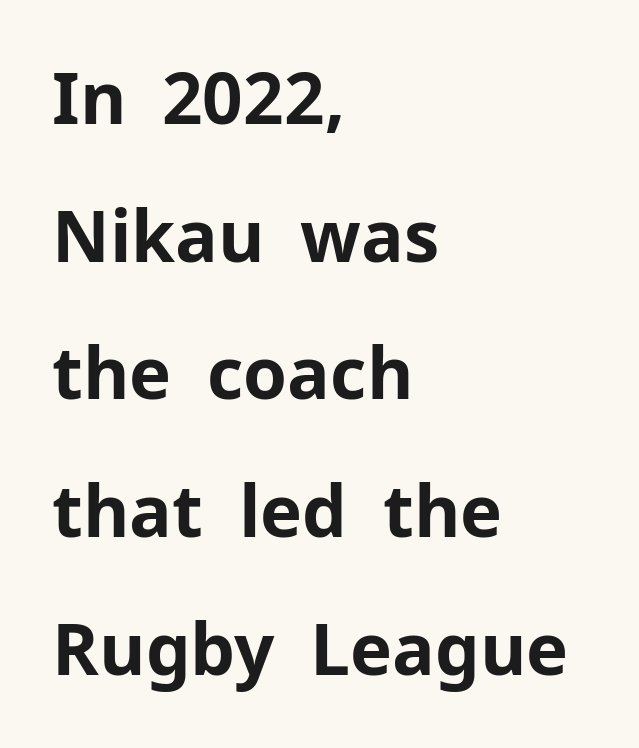
Q: Is the text bold? A: Yes.
Q: Is the text italic (slanted)? A: No, it is upright.
Q: Is the typeface a serif or a sans-serif typeface? A: Sans-serif.
Q: Is the text underlined? A: No.
Q: How is the paragraph aligned? A: Left-aligned.
Q: Is the spacing between letters normal or unusually wide? A: Normal.
Q: Is the spacing between lines tight, normal or loose? A: Loose.
Q: Width (condensed, normal, or wide)? A: Normal.
Q: Stroke contrast? A: Low.
Q: x-height? A: Medium.
Q: Monospaced? A: No.
